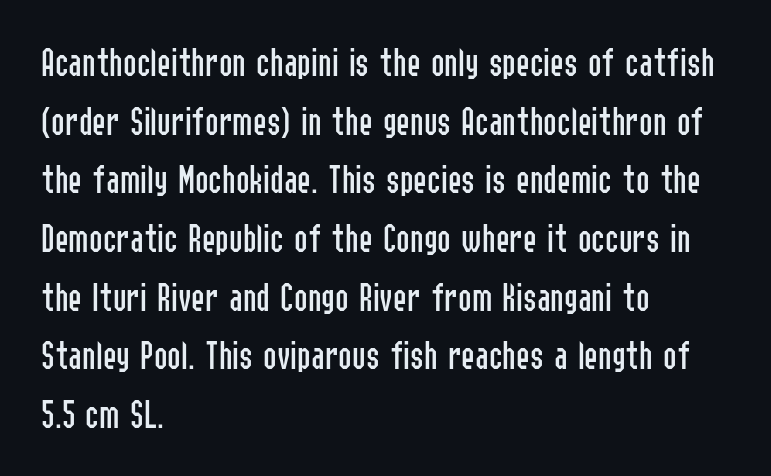
Q: Is the text bold? A: No.
Q: Is the text italic (slanted)? A: No, it is upright.
Q: Is the typeface a serif or a sans-serif typeface? A: Sans-serif.
Q: Is the text underlined? A: No.
Q: How is the paragraph aligned? A: Left-aligned.
Q: Is the spacing between letters normal or unusually wide? A: Normal.
Q: Is the spacing between lines tight, normal or loose? A: Normal.
Q: Width (condensed, normal, or wide)? A: Condensed.
Q: Stroke contrast? A: Low.
Q: x-height? A: Medium.
Q: Monospaced? A: No.
